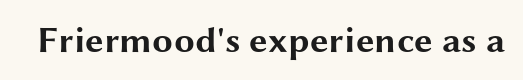
Q: Is the text bold? A: Yes.
Q: Is the text italic (slanted)? A: No, it is upright.
Q: Is the typeface a serif or a sans-serif typeface? A: Sans-serif.
Q: Is the text underlined? A: No.
Q: Is the spacing between letters normal or unusually wide? A: Normal.
Q: Width (condensed, normal, or wide)? A: Wide.
Q: Stroke contrast? A: Medium.
Q: x-height? A: Medium.
Q: Monospaced? A: No.
